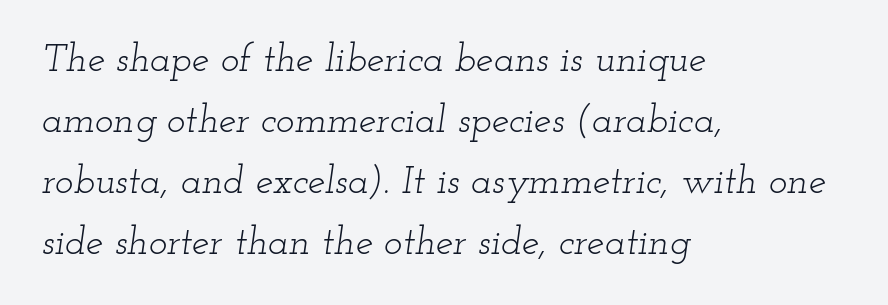
These lines are rendered in a variable-pitch font. Is the type slanted? Yes — the strokes lean at a clear angle. You can tell from the footed stems that serif type was used. The rendering uses a moderate line-height, typical for paragraphs. No extra ink here — the face is not bold. If you drew a ruler down the left edge, every line would touch it.
